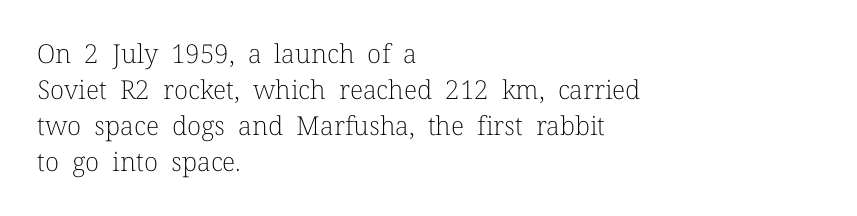
Q: Is the text bold? A: No.
Q: Is the text italic (slanted)? A: No, it is upright.
Q: Is the text underlined? A: No.
Q: How is the paragraph aligned? A: Left-aligned.
Q: Is the spacing between letters normal or unusually wide? A: Normal.
Q: Is the spacing between lines tight, normal or loose? A: Normal.
